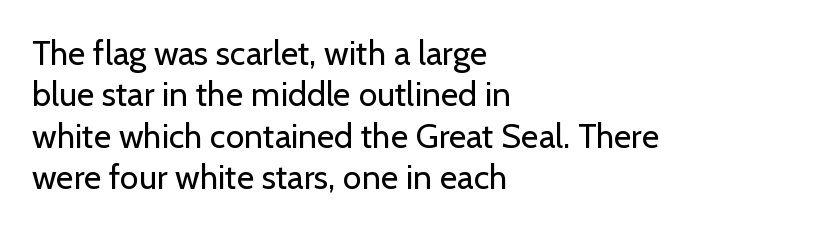
Heaviness? Minimal to ordinary, like unemphasized prose. Grotesque or geometric, the face here clearly has no serifs. Is there any slant? The stems are plumb. The glyphs are unaccompanied by any horizontal stroke below them. A typesetter would call this zero additional tracking.
